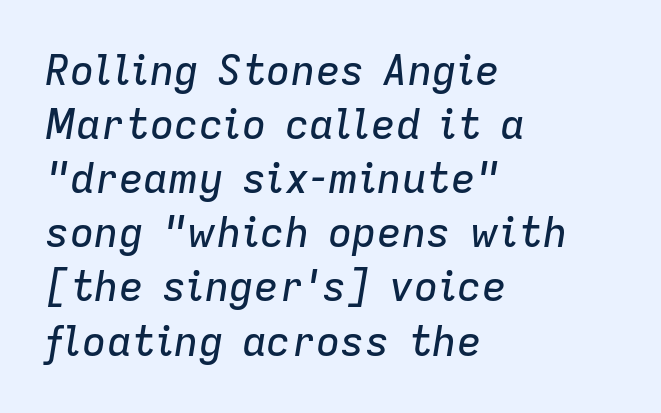
The image shows 41 px text type, italic (leaning right); set left-aligned, normal line spacing (1.32x), normal letter spacing, not underlined; low stroke contrast and a medium x-height.
